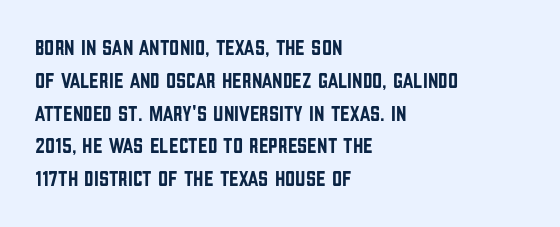
{"italic": "no", "underline": "no", "align": "left", "line_spacing": "normal", "line_spacing_ratio": 1.49, "letter_spacing": "normal", "letter_spacing_em": 0.0, "glyph_px": 22}
